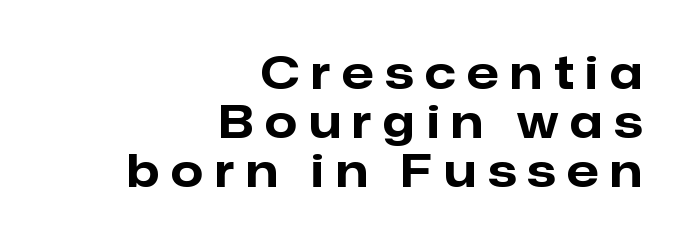
These lines have a slow, spaced-out rhythm from letter to letter. Does the copy run flush right? Yes — the right margin is perfectly even. The space beneath each line is pristine and unruled. Heft: maximum for text — a bold. The leading is snug, giving the passage a crowded texture. Rendered with straight, roman letterforms.
